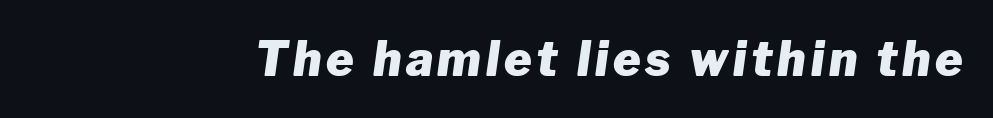
Would a proofreader flag this as italicized? Yes. Strokes here are thick enough to call this a true bold. The specimen omits any rule beneath the text block's lines. Proportional: the letters do not fall into vertical columns.
